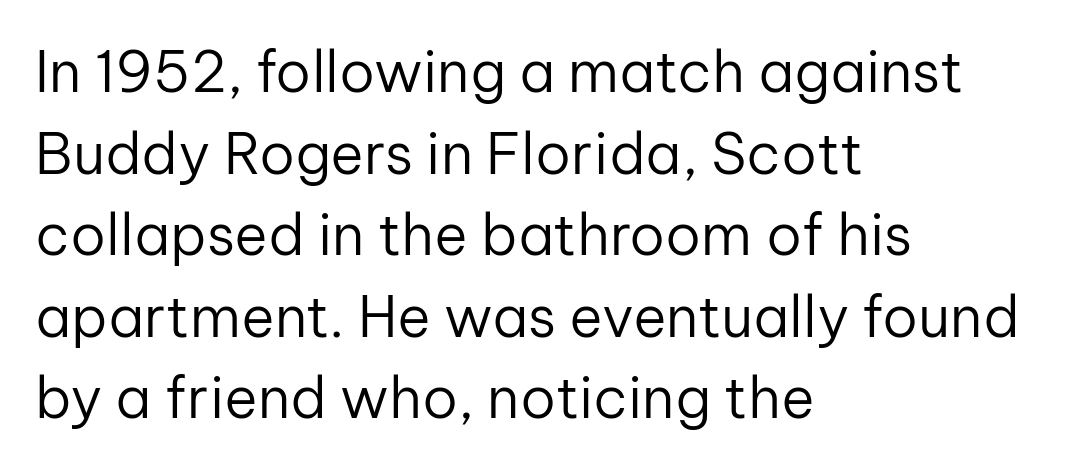
{"serif": "no", "italic": "no", "bold": "no", "weight": "regular", "width": "normal", "stroke_contrast": "low", "x_height": "medium", "monospaced": "no", "underline": "no", "align": "left", "line_spacing": "normal", "line_spacing_ratio": 1.43, "letter_spacing": "normal", "letter_spacing_em": 0.0, "glyph_px": 57}
